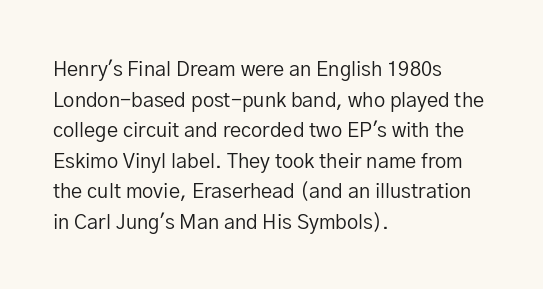
If you drew a line through each stem, it would be perfectly vertical. Students, observe: this is what conventionally led text looks like. Alignment: flush left. Decoration check: the copy has no underline.
